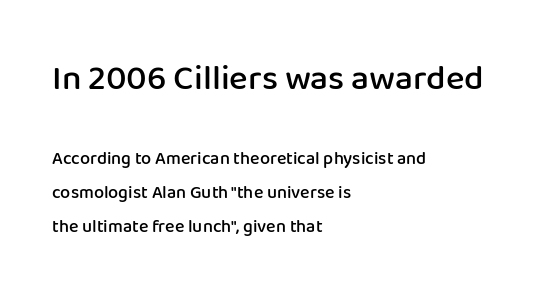
Look at the glyph heights: the upper group is clearly the bigger setting. Notice how the stems are strictly vertical — no italics here. Layout note: lines flush left. This sample has the flowing, uneven cadence of proportional lettering. The face used here is a sans, in the tradition of grotesques and geometrics.
